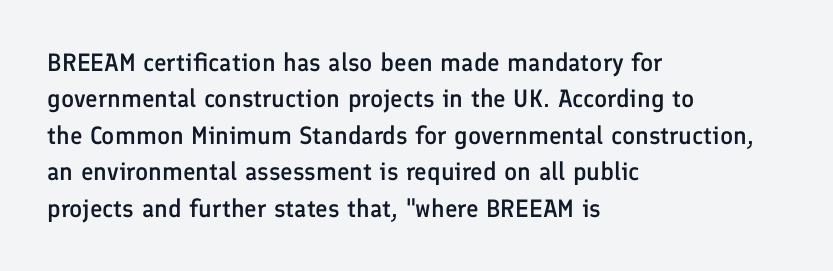
The image shows 25 px text type, upright; set left-aligned, normal line spacing (1.46x), normal letter spacing, not underlined.
